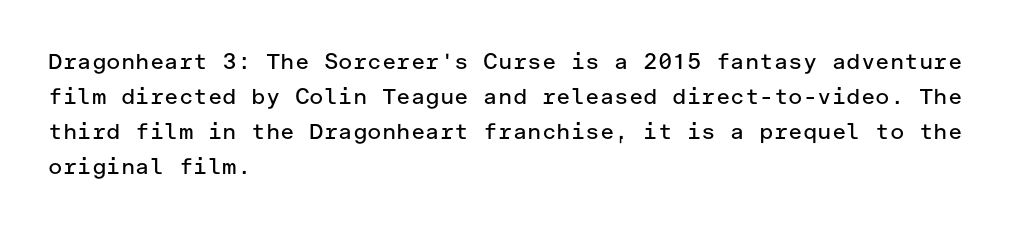
{"italic": "no", "bold": "no", "underline": "no", "align": "left", "line_spacing": "normal", "line_spacing_ratio": 1.59, "letter_spacing": "normal", "letter_spacing_em": 0.0, "glyph_px": 22}
